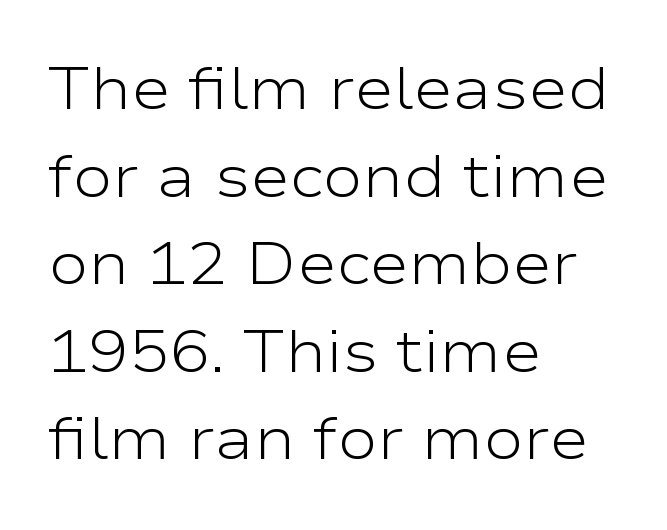
The image shows 60 px light, wide sans-serif type, upright; set left-aligned, normal line spacing (1.46x), normal letter spacing, not underlined; low stroke contrast and a medium x-height.
